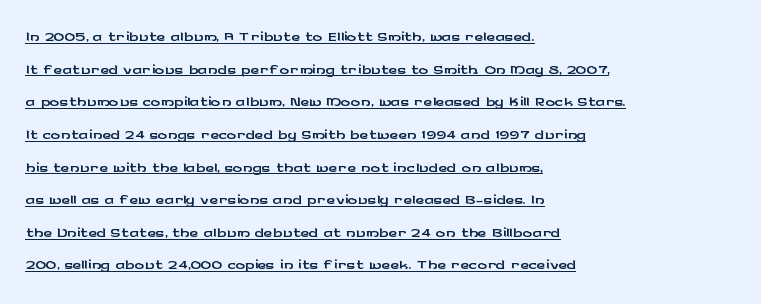
The image shows 24 px text type, upright; set left-aligned, normal line spacing (1.36x), normal letter spacing, underlined.
